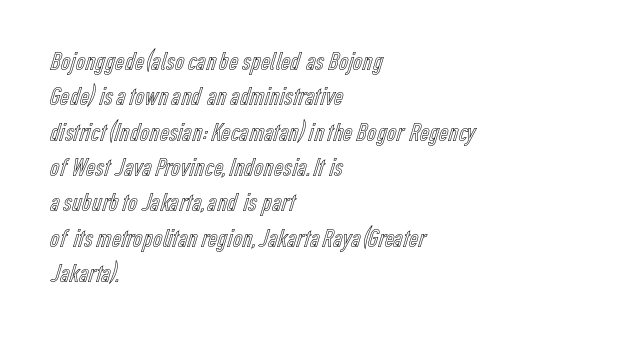
The image shows 26 px text type; set left-aligned, normal line spacing (1.36x), normal letter spacing, not underlined.
